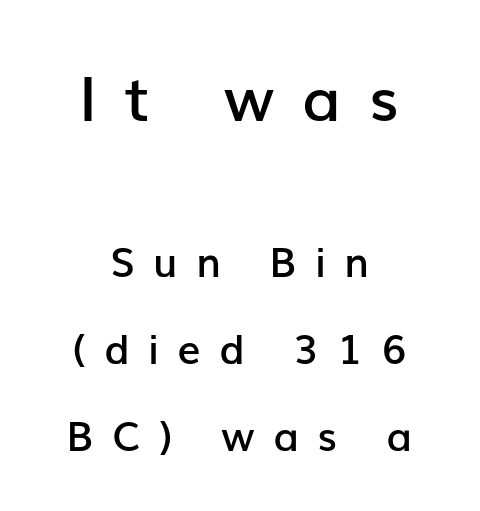
Q: Is the text bold? A: Semi-bold.
Q: Is the text italic (slanted)? A: No, it is upright.
Q: Is the typeface a serif or a sans-serif typeface? A: Sans-serif.
Q: Is the text underlined? A: No.
Q: How is the paragraph aligned? A: Centered.
Q: Is the spacing between letters normal or unusually wide? A: Unusually wide.
Q: Is the spacing between lines tight, normal or loose? A: Loose.
Q: Which block of text is set in a larger size, the first (top) or the second (bottom)? A: The first (top) one.
Q: Width (condensed, normal, or wide)? A: Normal.
Q: Stroke contrast? A: Low.
Q: x-height? A: Medium.
Q: Monospaced? A: No.
